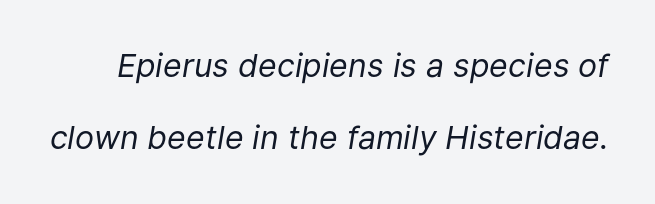
The image shows 32 px regular-weight type, italic (leaning right); set loose line spacing (2.26x), normal letter spacing, not underlined; low stroke contrast and a medium x-height.
